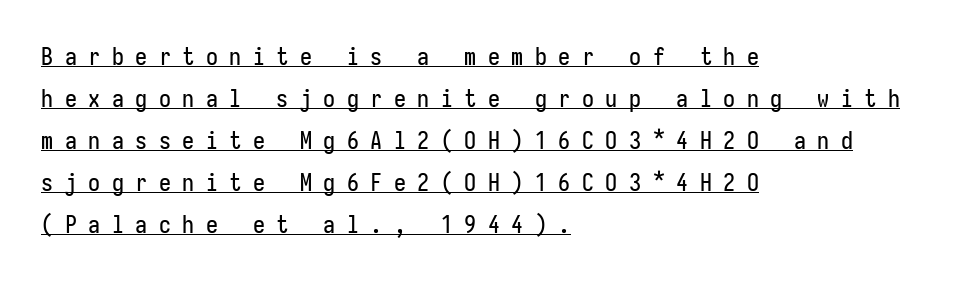
What stands out about the letter spacing? Its width — letters are far apart. Underlined type. You can tell it's not italic because the verticals are truly vertical. Where is the straight margin? On the left.
